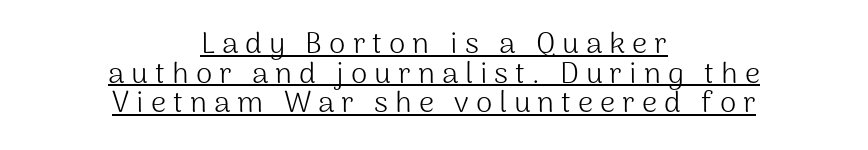
Q: Is the text bold? A: No.
Q: Is the text italic (slanted)? A: No, it is upright.
Q: Is the typeface a serif or a sans-serif typeface? A: Sans-serif.
Q: Is the text underlined? A: Yes.
Q: How is the paragraph aligned? A: Centered.
Q: Is the spacing between letters normal or unusually wide? A: Unusually wide.
Q: Is the spacing between lines tight, normal or loose? A: Tight.
Q: Width (condensed, normal, or wide)? A: Normal.
Q: Stroke contrast? A: Medium.
Q: x-height? A: Medium.
Q: Monospaced? A: No.
